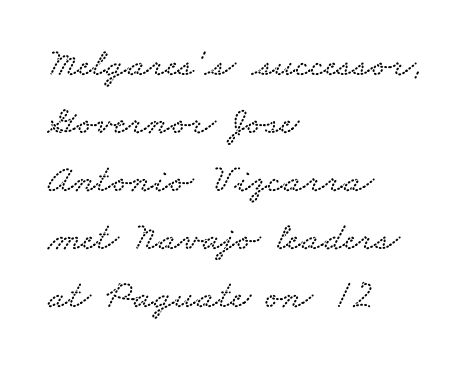
Regarding serifs, this sample has them. A typesetter would call this zero additional tracking. Regular leading. This sample has the flowing, uneven cadence of proportional lettering. Left-aligned paragraph, ragged on the right. Unmarked baselines from the first word to the last.
